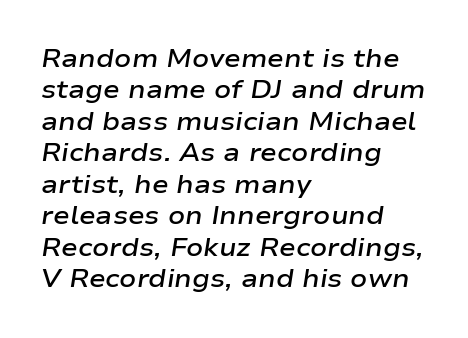
{"italic": "yes", "lean": "right", "slant_degrees": 9, "bold": "semi", "underline": "no", "align": "left", "line_spacing": "normal", "line_spacing_ratio": 1.26, "letter_spacing": "normal", "letter_spacing_em": 0.0, "glyph_px": 25}
